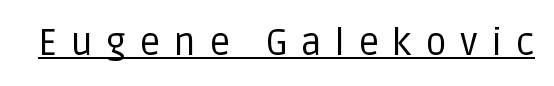
The image shows 37 px regular-weight sans-serif type, upright; set unusually wide letter spacing (+0.36 em), underlined; low stroke contrast and a large x-height.
